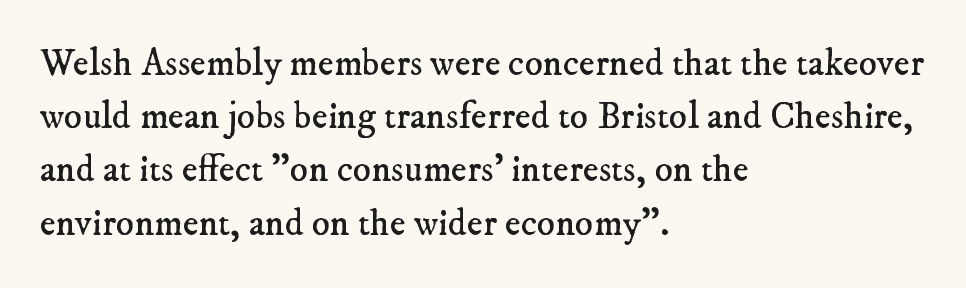
Proportional: the letters do not fall into vertical columns. Does the copy run flush right? No — it runs flush left. Here the glyphs are tracked normally, forming tight word shapes. Descenders hang freely into open space. The designer left line spacing at the default. In terms of letterform style, serifs are clearly present.
